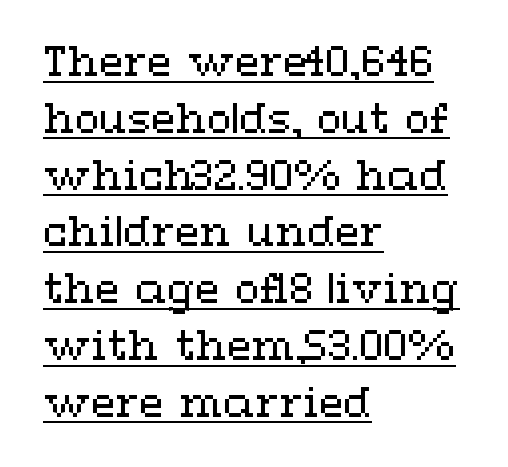
The image shows 40 px regular-weight, wide type, upright; set left-aligned, normal line spacing (1.42x), normal letter spacing, underlined; medium stroke contrast and a medium x-height.
